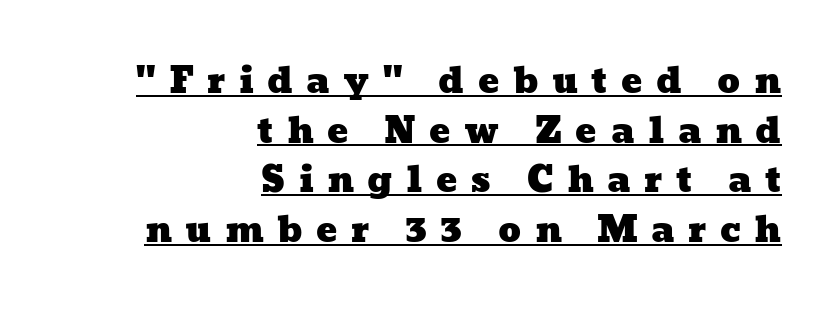
Q: Is the text underlined? A: Yes.
Q: How is the paragraph aligned? A: Right-aligned.
Q: Is the spacing between letters normal or unusually wide? A: Unusually wide.
Q: Is the spacing between lines tight, normal or loose? A: Normal.
Q: Width (condensed, normal, or wide)? A: Wide.
Q: Stroke contrast? A: Low.
Q: x-height? A: Medium.
Q: Monospaced? A: No.
